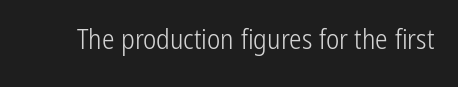
Note: no serifs on the glyphs. You can tell it's not italic because the verticals are truly vertical. On a weight scale, this lands at 450 or below. Rule under the text: the space is simply empty. Is this a fixed-width face? No — the glyphs have proportional, varying widths.
